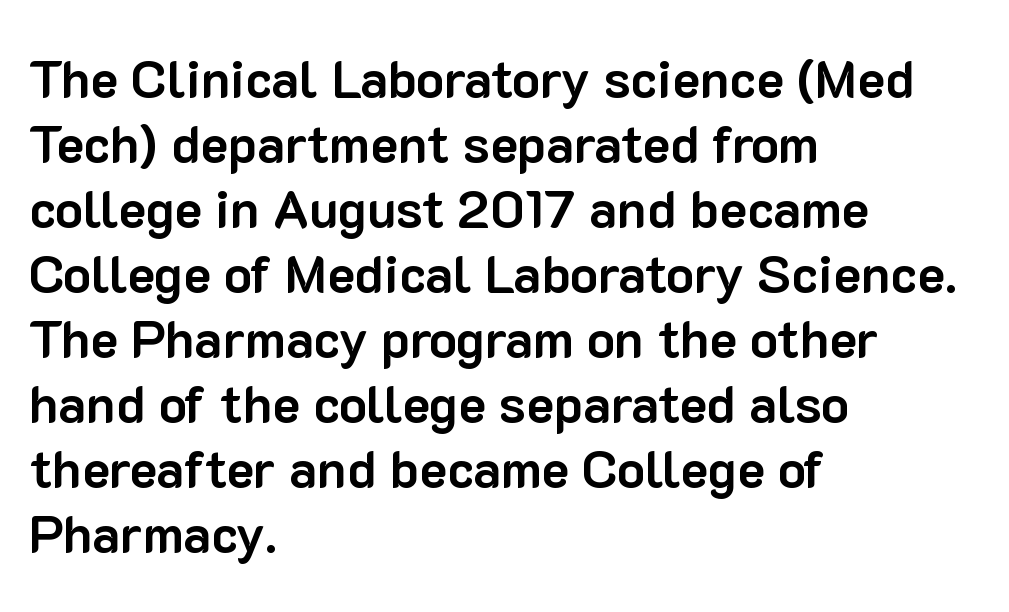
Q: Is the text bold? A: Yes.
Q: Is the text italic (slanted)? A: No, it is upright.
Q: Is the typeface a serif or a sans-serif typeface? A: Sans-serif.
Q: Is the text underlined? A: No.
Q: How is the paragraph aligned? A: Left-aligned.
Q: Is the spacing between letters normal or unusually wide? A: Normal.
Q: Is the spacing between lines tight, normal or loose? A: Normal.
Q: Width (condensed, normal, or wide)? A: Normal.
Q: Stroke contrast? A: Low.
Q: x-height? A: Medium.
Q: Monospaced? A: No.
